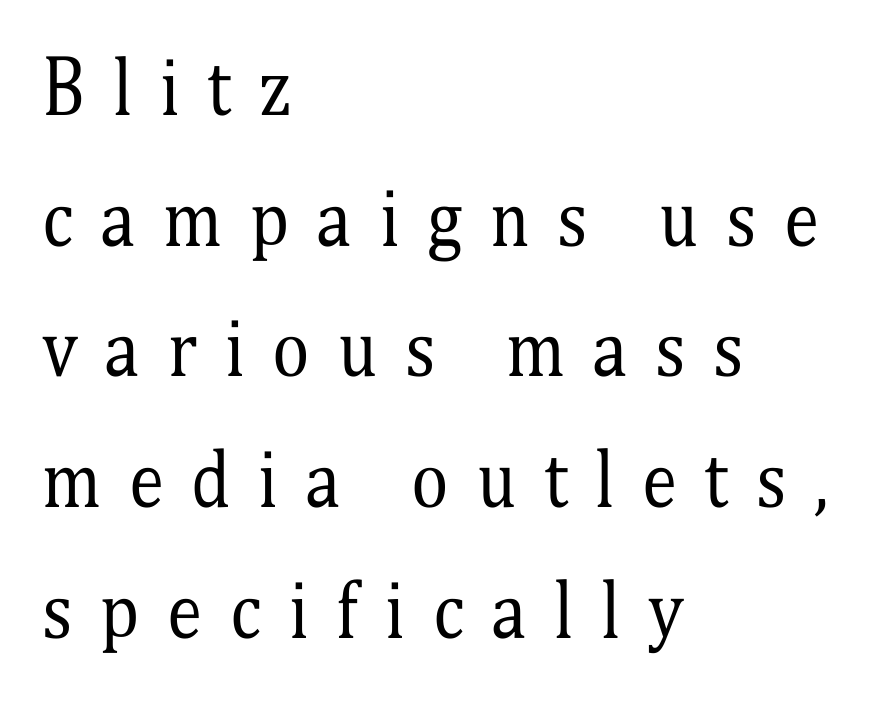
The image shows 71 px regular-weight, condensed serif type, upright; set left-aligned, line spacing 1.84x, unusually wide letter spacing (+0.39 em), not underlined; medium stroke contrast and a medium x-height.
